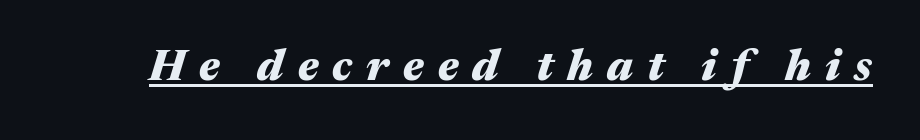
The image shows 43 px heavy, wide type, italic (leaning right); set unusually wide letter spacing (+0.33 em), underlined; medium stroke contrast and a medium x-height.
